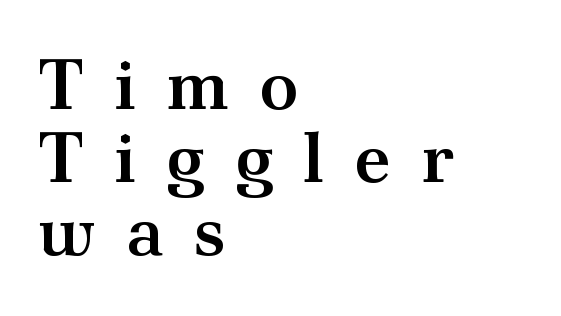
Characters follow at a spacing far wider than the type designer built in. The text was rendered using a seriffed face with decorative stroke endings. Anything drawn beneath the words? Only blank space. Varying glyph widths throughout — classic text-font behaviour. This is the in-between weight designers call semibold or demi.
